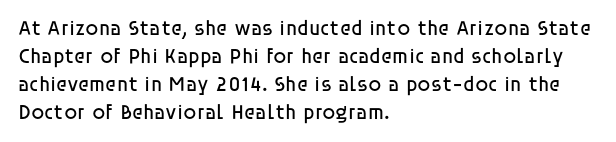
The image shows 21 px text type, upright; set left-aligned, normal line spacing (1.33x), normal letter spacing, not underlined.
